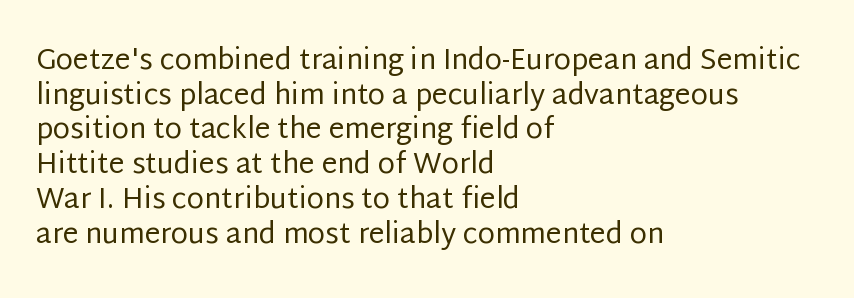
{"serif": "no", "italic": "no", "bold": "no", "weight": "regular", "width": "normal", "stroke_contrast": "low", "x_height": "large", "monospaced": "no", "underline": "no", "align": "left", "line_spacing_ratio": 1.24, "letter_spacing": "normal", "letter_spacing_em": 0.0, "glyph_px": 28}
